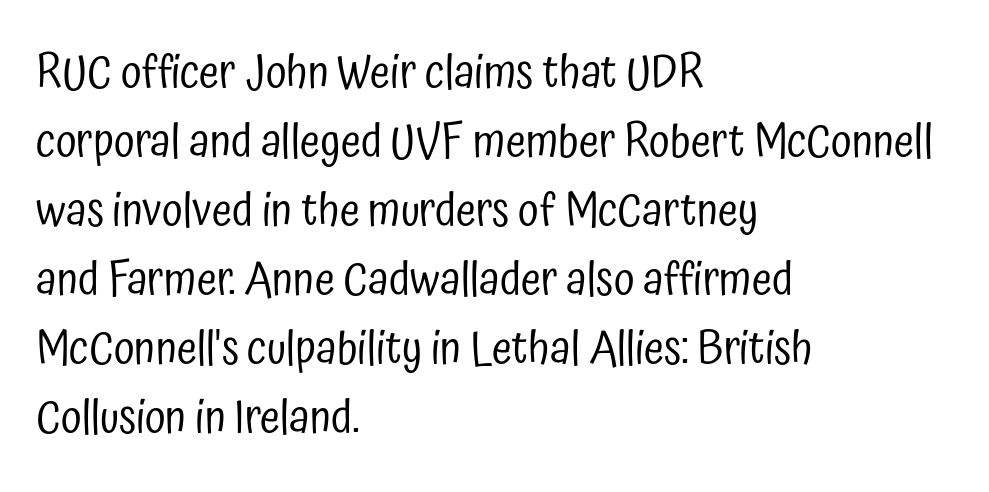
The image shows 46 px regular-weight, condensed sans-serif type, upright; set left-aligned, normal line spacing (1.5x), normal letter spacing, not underlined; low stroke contrast and a medium x-height.
